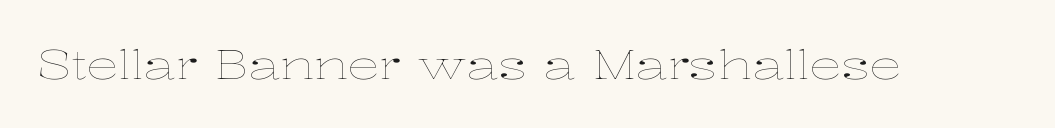
{"italic": "no", "bold": "no", "weight": "thin", "width": "wide", "stroke_contrast": "low", "x_height": "medium", "monospaced": "no", "underline": "no", "letter_spacing": "normal", "letter_spacing_em": 0.0, "glyph_px": 40}
